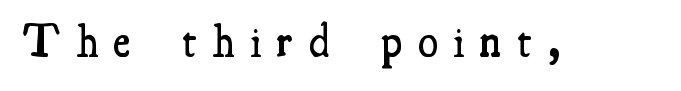
A somewhat darkened texture: the type is semibold rather than bold. The face used here is rendered with a markedly widened letterfit. Small tapered or slab feet sit at the stroke ends, so this counts as serif. Only glyphs here, with clear space below each row. Think of a printed novel: that variable character pitch is what you see here. Posture: vertical.
